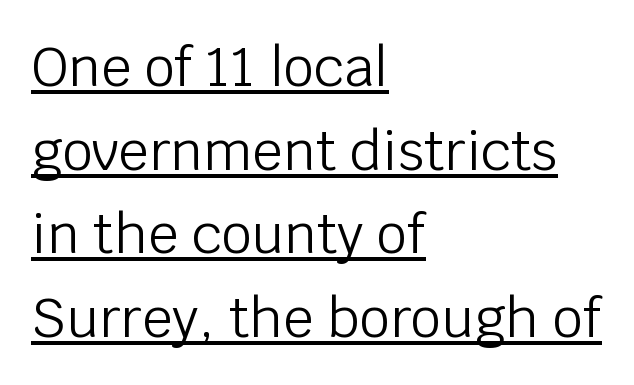
Notice how the stems are strictly vertical — no italics here. The letters advance in unequal steps, a hallmark of proportional type. A normal amount of white space separates one row of letters from the next. The rag falls on the right side of this text block. Weight: not bold — regular or lighter. The line texture is even and compact thanks to regular tracking.
